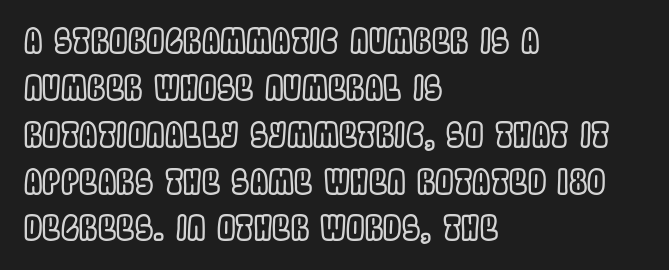
The image shows 33 px condensed type, upright; set left-aligned, normal line spacing (1.42x), normal letter spacing, not underlined; a large x-height.
